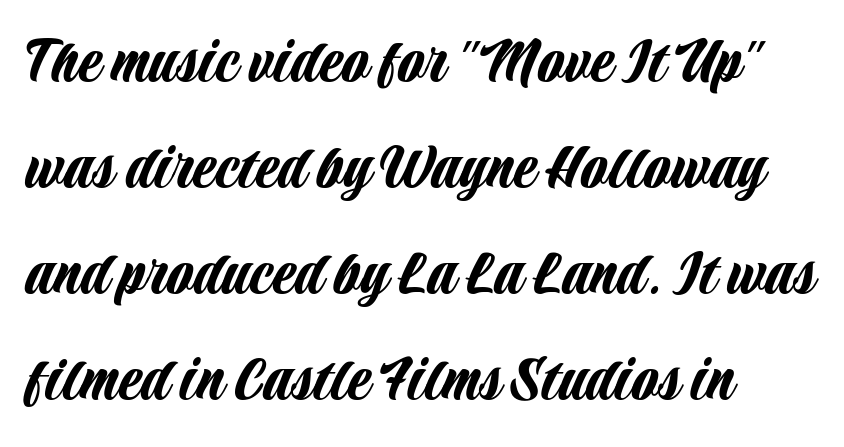
A bare baseline throughout the passage. This sample has the flowing, uneven cadence of proportional lettering. The letterforms sit shoulder to shoulder at normal distance.
